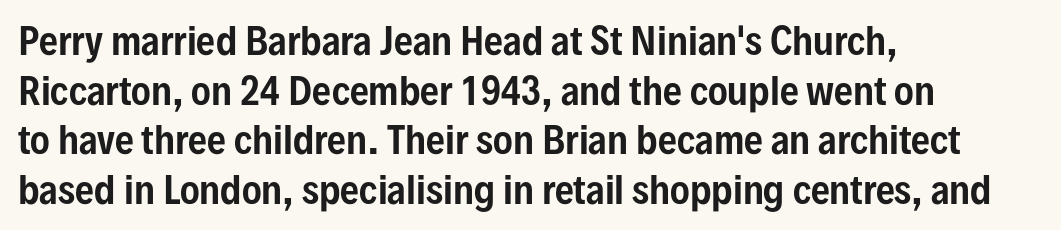
{"serif": "no", "italic": "no", "width": "condensed", "stroke_contrast": "low", "x_height": "medium", "monospaced": "no", "underline": "no", "align": "left", "line_spacing": "normal", "line_spacing_ratio": 1.34, "letter_spacing": "normal", "letter_spacing_em": 0.0, "glyph_px": 37}
